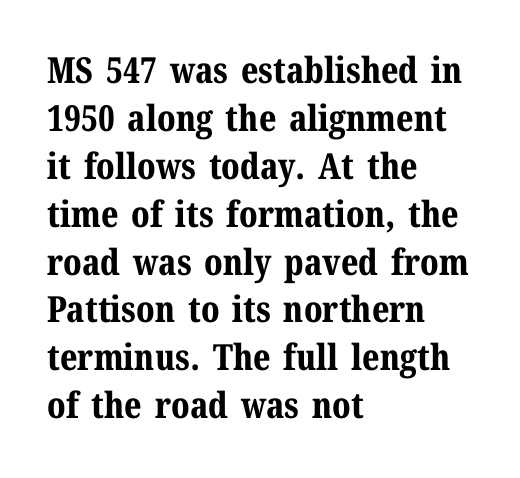
The image shows 36 px bold serif type, upright; set left-aligned, normal line spacing (1.33x), normal letter spacing, not underlined; medium stroke contrast and a medium x-height.
